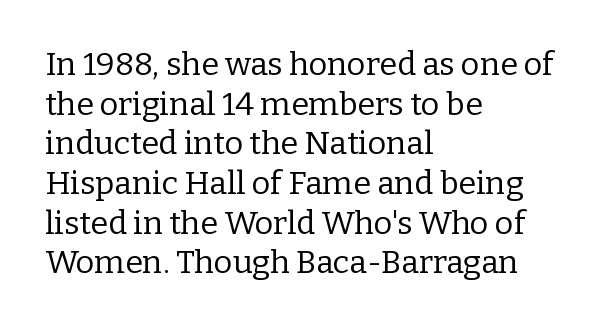
If you drew a ruler down the left edge, every line would touch it. Compared with a typical body face, this is equally light or lighter still. Underline: absent. How are the letters spaced? Ordinarily, with no added tracking. Each letter keeps its own natural width here, so spacing adapts to shape. Style check: upright.
